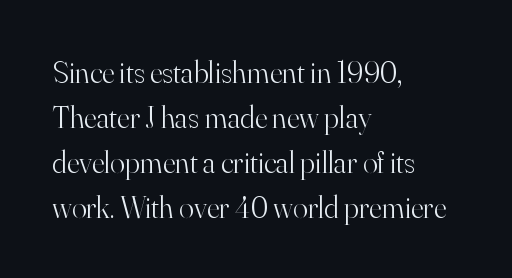
Q: Is the text bold? A: No.
Q: Is the text italic (slanted)? A: No, it is upright.
Q: Is the typeface a serif or a sans-serif typeface? A: Serif.
Q: Is the text underlined? A: No.
Q: How is the paragraph aligned? A: Left-aligned.
Q: Is the spacing between letters normal or unusually wide? A: Normal.
Q: Is the spacing between lines tight, normal or loose? A: Normal.
Q: Width (condensed, normal, or wide)? A: Normal.
Q: Stroke contrast? A: High.
Q: x-height? A: Small.
Q: Monospaced? A: No.
